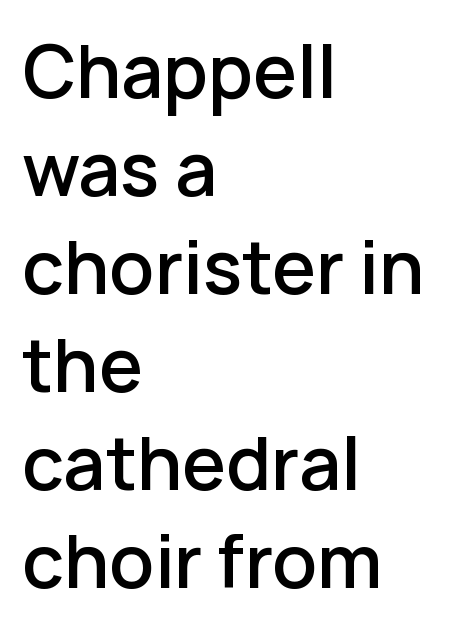
The image shows 71 px semibold sans-serif type, upright; set left-aligned, normal line spacing (1.38x), normal letter spacing, not underlined; low stroke contrast and a medium x-height.
